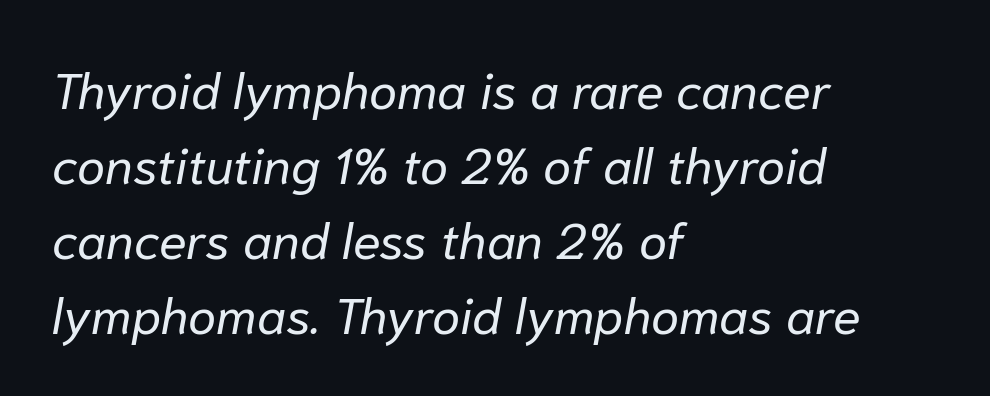
{"italic": "yes", "lean": "right", "slant_degrees": 10, "bold": "no", "weight": "regular", "width": "normal", "stroke_contrast": "low", "x_height": "medium", "monospaced": "no", "underline": "no", "align": "left", "line_spacing": "normal", "line_spacing_ratio": 1.47, "letter_spacing": "normal", "letter_spacing_em": 0.0, "glyph_px": 51}
